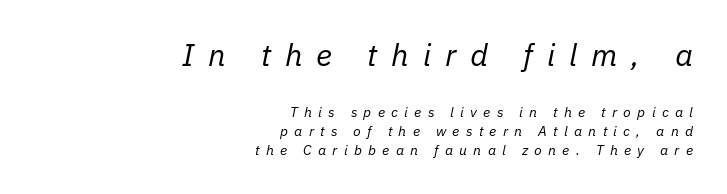
This is not heavy type; no bold has been used. Character widths vary here, with narrow letters taking less room than wide ones. Reading down the column, the eye jumps a familiar distance to each next line. Glyph-to-glyph distance is far greater than everyday printed text.
